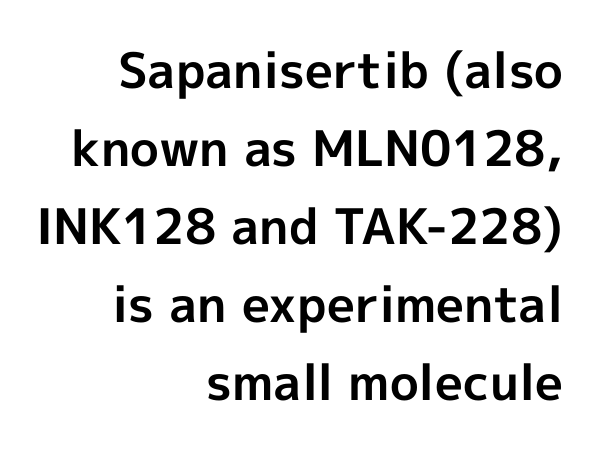
Q: Is the text bold? A: Yes.
Q: Is the text italic (slanted)? A: No, it is upright.
Q: Is the typeface a serif or a sans-serif typeface? A: Sans-serif.
Q: Is the text underlined? A: No.
Q: How is the paragraph aligned? A: Right-aligned.
Q: Is the spacing between letters normal or unusually wide? A: Normal.
Q: Is the spacing between lines tight, normal or loose? A: Normal.
Q: Width (condensed, normal, or wide)? A: Normal.
Q: x-height? A: Medium.
Q: Monospaced? A: No.
